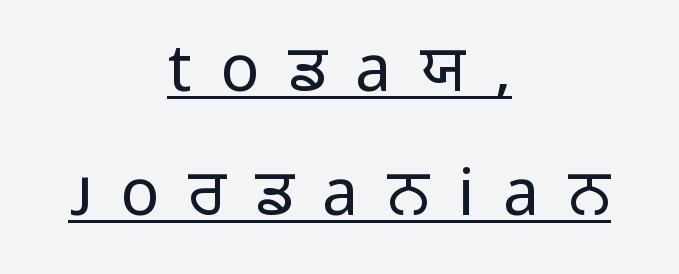
Quick note: underline on. The rendering uses natural spacing where letterforms have individual widths. The gaps between neighbouring characters are conspicuously large. Heaviness? Minimal to ordinary, like unemphasized prose. The block of text is sparse from top to bottom, with ample space between rows.
